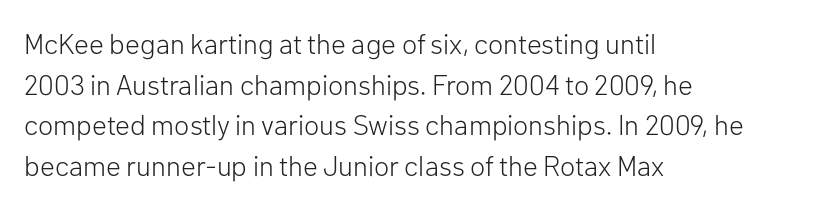
Q: Is the text bold? A: No.
Q: Is the text italic (slanted)? A: No, it is upright.
Q: Is the typeface a serif or a sans-serif typeface? A: Sans-serif.
Q: Is the text underlined? A: No.
Q: How is the paragraph aligned? A: Left-aligned.
Q: Is the spacing between letters normal or unusually wide? A: Normal.
Q: Is the spacing between lines tight, normal or loose? A: Normal.
Q: Width (condensed, normal, or wide)? A: Normal.
Q: Stroke contrast? A: Low.
Q: x-height? A: Medium.
Q: Monospaced? A: No.
